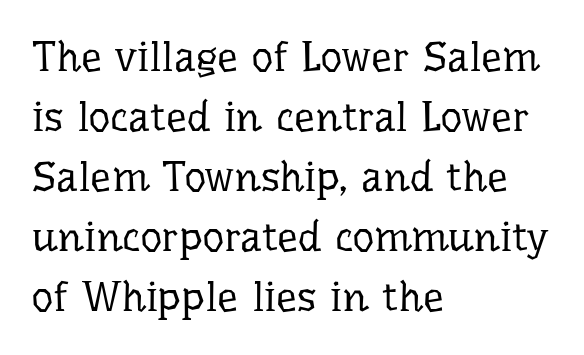
Style check: upright. Interline gaps are of average width in this sample. Look at the tracking — it's just the regular setting, nothing added. Which margin do the lines hug? The left one — the right edge is uneven. The weight tops out at a normal text grade. Spacing verdict: proportional, widths tailored to each character.
